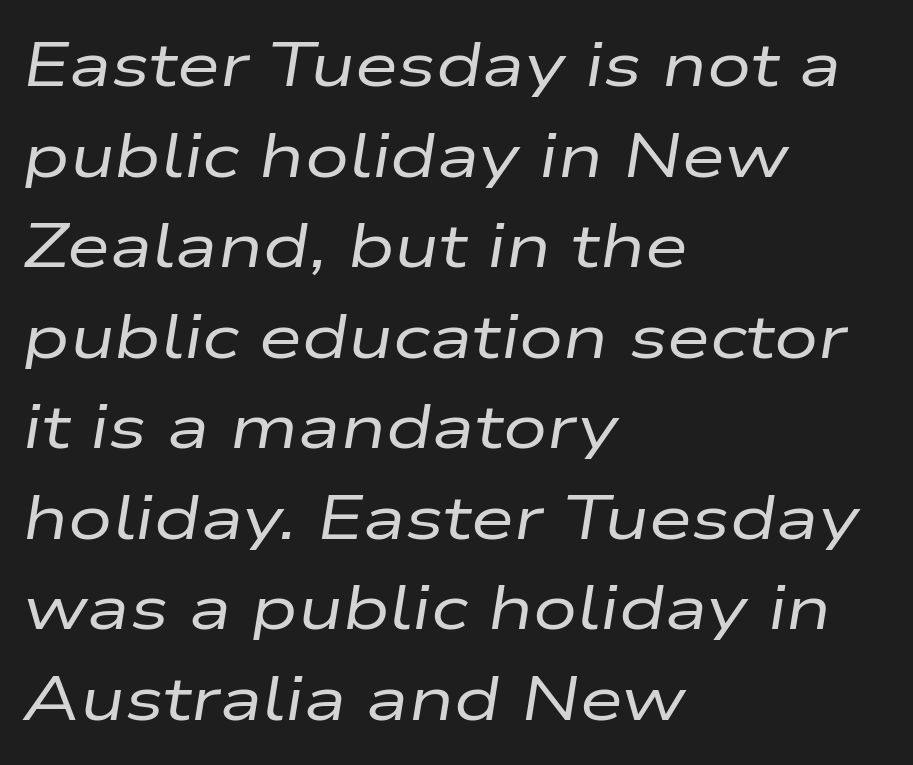
{"italic": "yes", "lean": "right", "slant_degrees": 9, "bold": "no", "weight": "regular", "width": "wide", "stroke_contrast": "low", "x_height": "medium", "monospaced": "no", "underline": "no", "align": "left", "line_spacing": "normal", "line_spacing_ratio": 1.46, "letter_spacing": "normal", "letter_spacing_em": 0.0, "glyph_px": 62}
